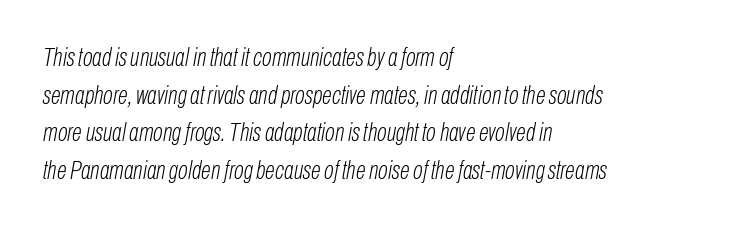
Q: Is the text bold? A: No.
Q: Is the text italic (slanted)? A: Yes, it leans right by about 10 degrees.
Q: Is the text underlined? A: No.
Q: How is the paragraph aligned? A: Left-aligned.
Q: Is the spacing between letters normal or unusually wide? A: Normal.
Q: Is the spacing between lines tight, normal or loose? A: Normal.
